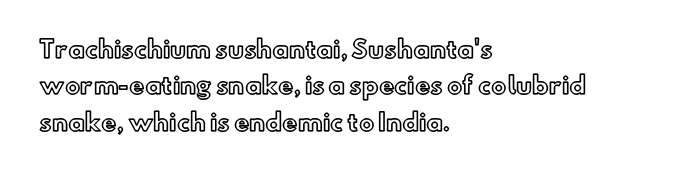
Style check: upright. Honestly, the letter spacing is just normal — you wouldn't notice it. Short and long lines alike share a common starting point at left. Any mark beneath the type? The region is blank. Interline gaps are of average width in this sample.
